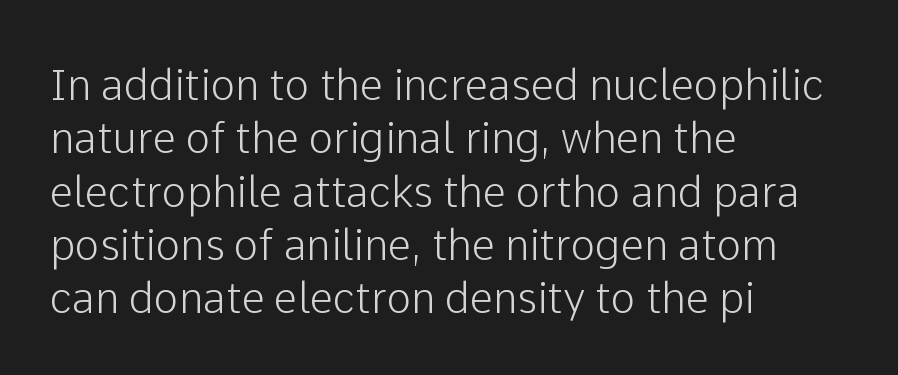
{"serif": "no", "italic": "no", "width": "normal", "stroke_contrast": "low", "x_height": "medium", "monospaced": "no", "underline": "no", "align": "left", "line_spacing": "normal", "line_spacing_ratio": 1.27, "letter_spacing": "normal", "letter_spacing_em": 0.0, "glyph_px": 42}
